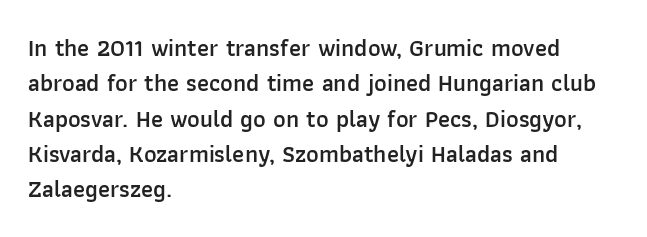
{"italic": "no", "bold": "semi", "underline": "no", "align": "left", "line_spacing": "normal", "line_spacing_ratio": 1.47, "letter_spacing": "normal", "letter_spacing_em": 0.0, "glyph_px": 24}
